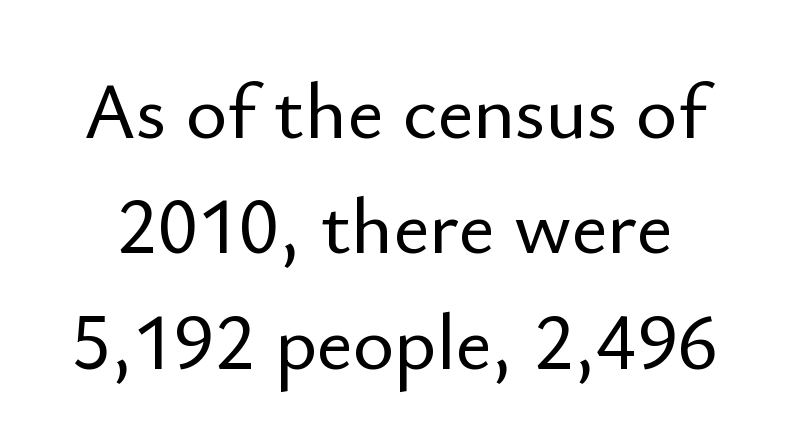
Q: Is the text italic (slanted)? A: No, it is upright.
Q: Is the typeface a serif or a sans-serif typeface? A: Sans-serif.
Q: Is the text underlined? A: No.
Q: Is the spacing between letters normal or unusually wide? A: Normal.
Q: Is the spacing between lines tight, normal or loose? A: Normal.
Q: Width (condensed, normal, or wide)? A: Normal.
Q: Stroke contrast? A: Low.
Q: x-height? A: Small.
Q: Monospaced? A: No.
